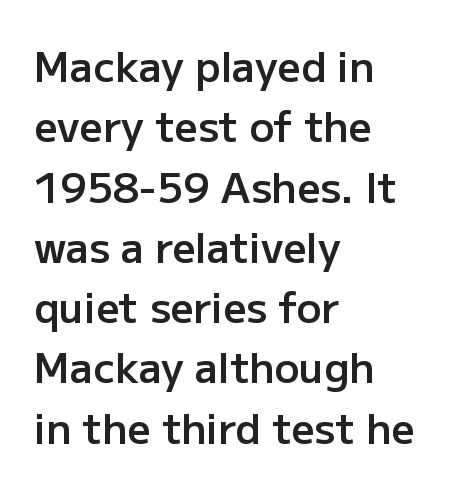
{"serif": "no", "italic": "no", "bold": "semi", "weight": "semibold", "width": "normal", "stroke_contrast": "low", "x_height": "medium", "monospaced": "no", "underline": "no", "align": "left", "line_spacing": "normal", "line_spacing_ratio": 1.47, "letter_spacing": "normal", "letter_spacing_em": 0.0, "glyph_px": 41}
